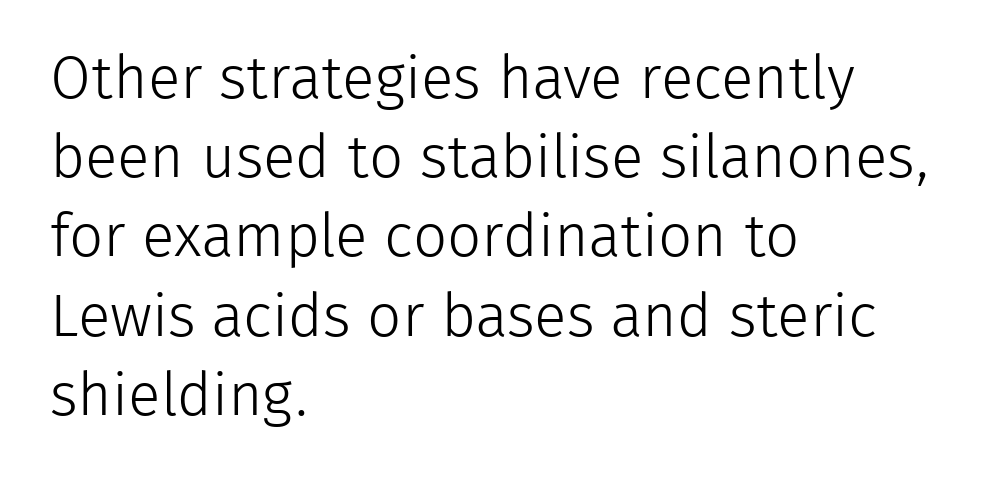
Regarding serifs, this sample does without them. Horizontal bands of white between lines are of average thickness. Here the designer chose a conventional face with non-uniform glyph widths. No extra ink here — the face is not bold. The axis of the letterforms is exactly vertical.
